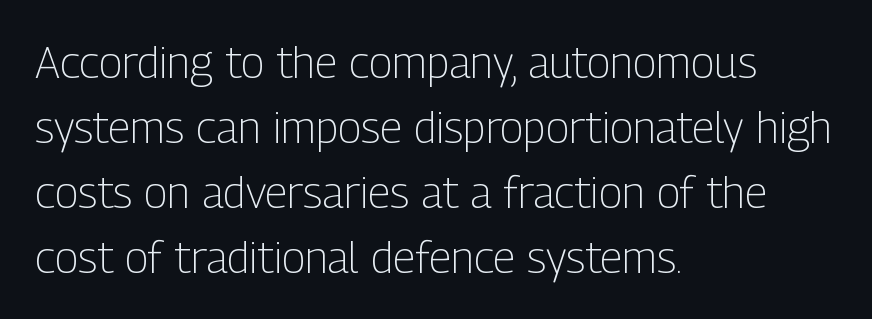
Has an underline been added? It has not. Default kerning and tracking; the words read as compact shapes. This reads as an unemphasized weight, regular at the heaviest. Each letter keeps its own natural width here, so spacing adapts to shape. Reading down the column, the eye jumps a familiar distance to each next line. Unlike a traditional serif, this face leaves its strokes unadorned.
